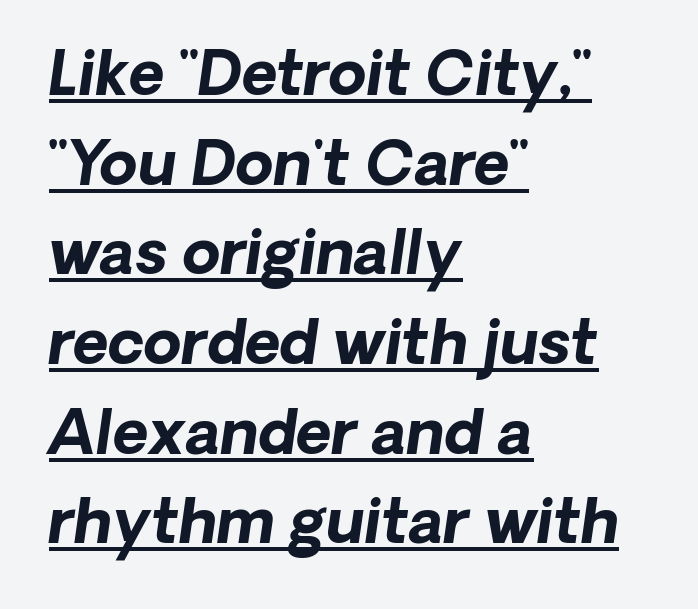
The image shows 61 px bold type, italic (leaning right); set left-aligned, normal line spacing (1.47x), normal letter spacing, underlined; low stroke contrast and a medium x-height.
